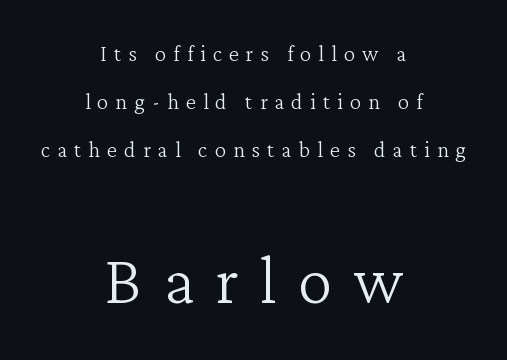
{"serif": "yes", "italic": "no", "bold": "no", "weight": "light", "width": "normal", "stroke_contrast": "low", "x_height": "medium", "monospaced": "no", "underline": "no", "align": "center", "line_spacing": "loose", "line_spacing_ratio": 2.09, "letter_spacing": "wide", "letter_spacing_em": 0.3, "larger_block": "second", "size_ratio": 3.04, "glyph_px": 70}
